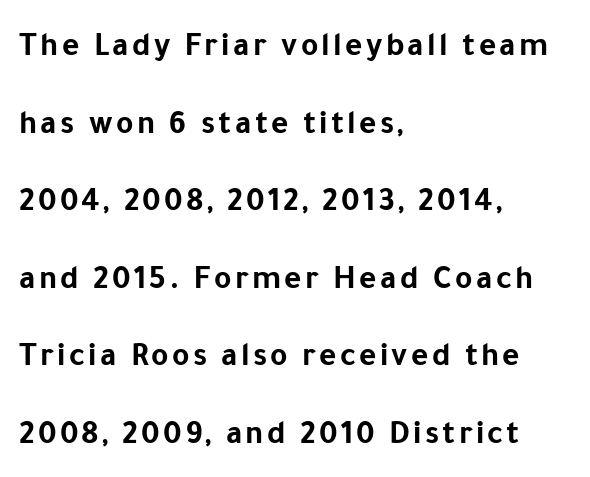
The face used here is proportionally spaced, like ordinary book or web type. The vertical gap from one line to the next is large. The specimen reads as upright at a glance. I'd describe the lettering as bold — thick and assertive.
